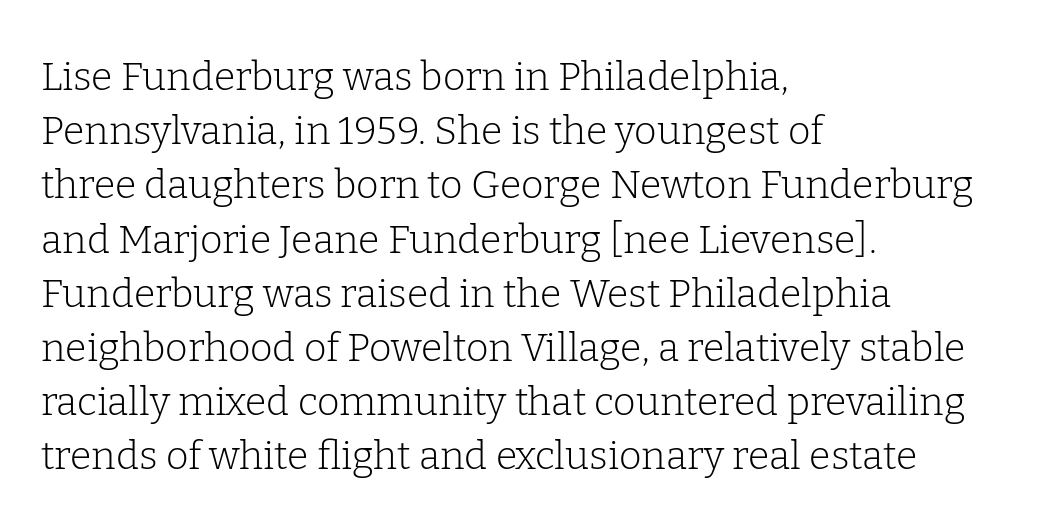
Q: Is the text bold? A: No.
Q: Is the text italic (slanted)? A: No, it is upright.
Q: Is the typeface a serif or a sans-serif typeface? A: Serif.
Q: Is the text underlined? A: No.
Q: How is the paragraph aligned? A: Left-aligned.
Q: Is the spacing between letters normal or unusually wide? A: Normal.
Q: Is the spacing between lines tight, normal or loose? A: Normal.
Q: Width (condensed, normal, or wide)? A: Normal.
Q: Stroke contrast? A: Low.
Q: x-height? A: Medium.
Q: Monospaced? A: No.
